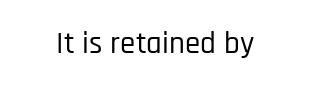
Q: Is the text italic (slanted)? A: No, it is upright.
Q: Is the typeface a serif or a sans-serif typeface? A: Sans-serif.
Q: Is the text underlined? A: No.
Q: Is the spacing between letters normal or unusually wide? A: Normal.
Q: Width (condensed, normal, or wide)? A: Condensed.
Q: Stroke contrast? A: Low.
Q: x-height? A: Large.
Q: Monospaced? A: No.
